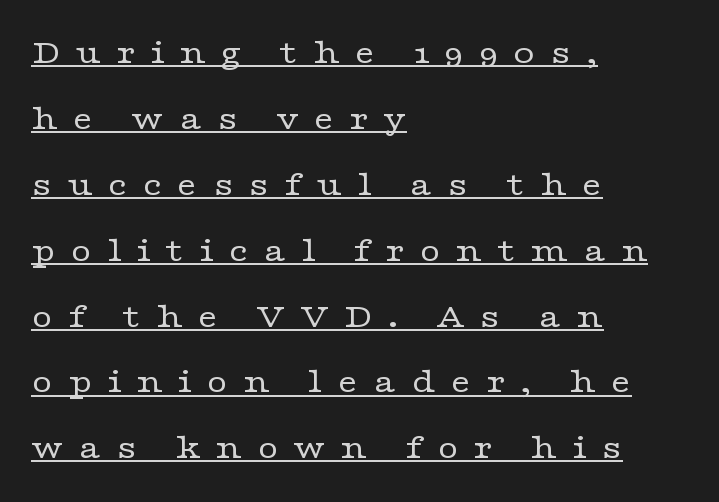
The image shows 36 px regular-weight, wide serif type, upright; set left-aligned, line spacing 1.83x, unusually wide letter spacing (+0.4 em), underlined; low stroke contrast and a medium x-height.
